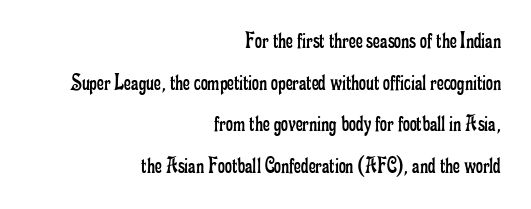
One-word summary of the alignment: right. No italicization has been applied; the sample stays upright. The weight tops out at a normal text grade. Any mark beneath the type? The region is blank. Nothing unusual about the tracking: characters are spaced as the font intends.
